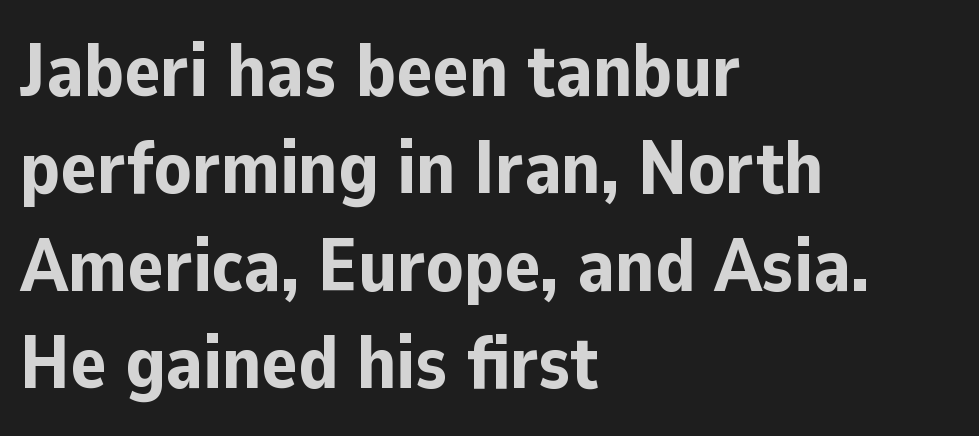
{"serif": "no", "italic": "no", "bold": "yes", "weight": "bold", "width": "normal", "stroke_contrast": "low", "x_height": "medium", "monospaced": "no", "underline": "no", "align": "left", "line_spacing": "normal", "line_spacing_ratio": 1.3, "letter_spacing": "normal", "letter_spacing_em": 0.0, "glyph_px": 75}
